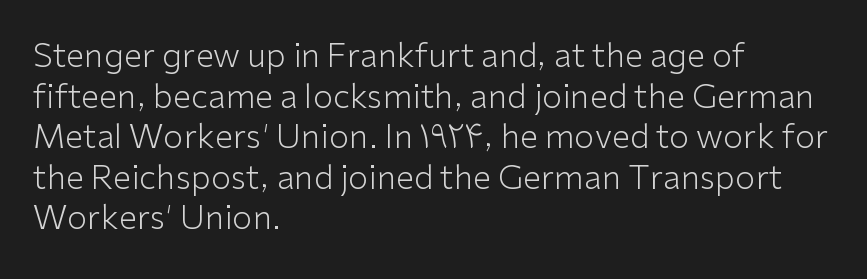
Check where the strokes stop: nothing finishes them off — pure sans. A quiet, ordinary-to-light weight characterises the typeface. If you drew a line through each stem, it would be perfectly vertical. These lines keep a tight, regular rhythm from letter to letter. Spacing verdict: proportional, widths tailored to each character.
